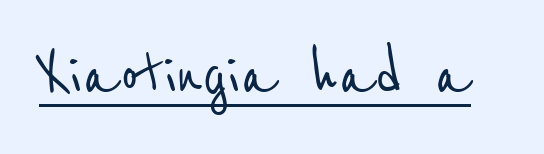
Q: Is the typeface a serif or a sans-serif typeface? A: Sans-serif.
Q: Is the text underlined? A: Yes.
Q: Is the spacing between letters normal or unusually wide? A: Normal.
Q: Width (condensed, normal, or wide)? A: Condensed.
Q: Stroke contrast? A: Low.
Q: x-height? A: Medium.
Q: Monospaced? A: No.
